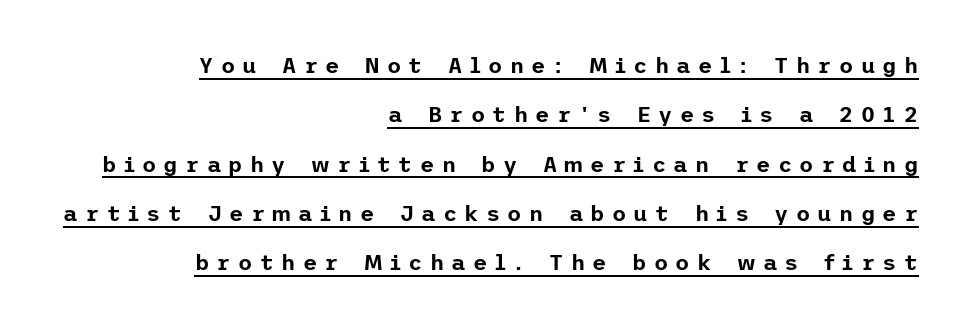
{"italic": "no", "underline": "yes", "align": "right", "line_spacing": "loose", "line_spacing_ratio": 2.24, "letter_spacing": "wide", "letter_spacing_em": 0.33, "glyph_px": 22}
